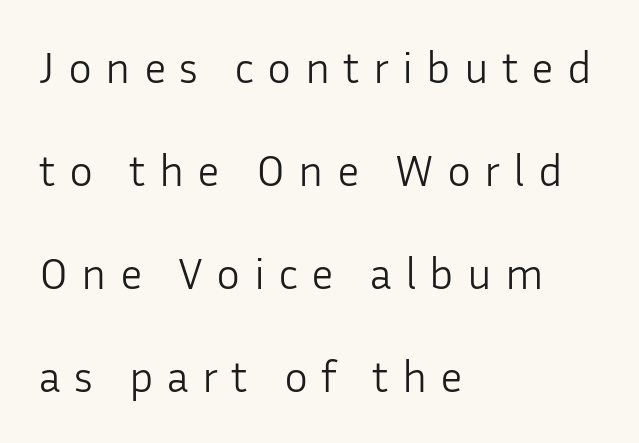
The image shows 45 px light sans-serif type, upright; set left-aligned, loose line spacing (2.29x), unusually wide letter spacing (+0.29 em), not underlined; low stroke contrast and a medium x-height.
